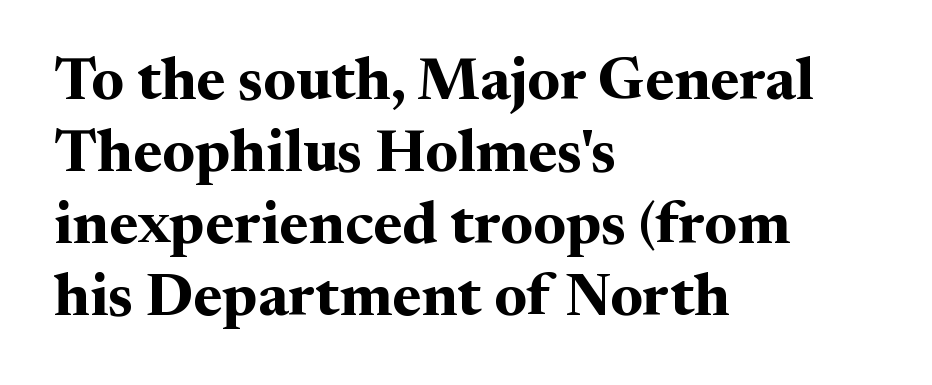
{"serif": "yes", "italic": "no", "bold": "yes", "weight": "bold", "width": "normal", "stroke_contrast": "medium", "x_height": "medium", "monospaced": "no", "underline": "no", "align": "left", "line_spacing_ratio": 1.2, "letter_spacing": "normal", "letter_spacing_em": 0.0, "glyph_px": 60}
